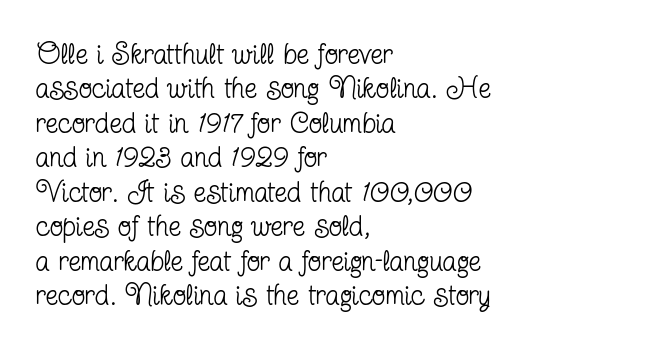
Q: Is the text bold? A: No.
Q: Is the text italic (slanted)? A: No, it is upright.
Q: Is the typeface a serif or a sans-serif typeface? A: Serif.
Q: Is the text underlined? A: No.
Q: How is the paragraph aligned? A: Left-aligned.
Q: Is the spacing between letters normal or unusually wide? A: Normal.
Q: Width (condensed, normal, or wide)? A: Condensed.
Q: Stroke contrast? A: Low.
Q: x-height? A: Medium.
Q: Monospaced? A: No.
